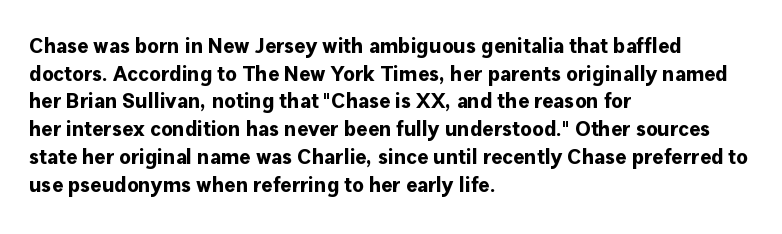
The image shows 21 px bold type, upright; set left-aligned, normal line spacing (1.32x), normal letter spacing, not underlined.
